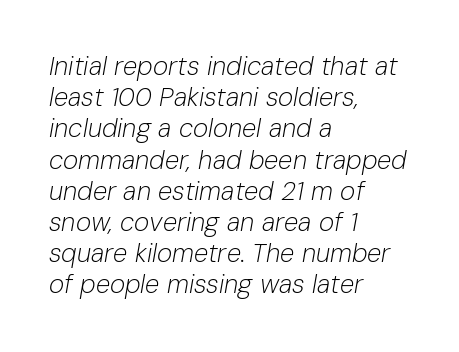
Q: Is the text bold? A: No.
Q: Is the text italic (slanted)? A: Yes, it leans right by about 10 degrees.
Q: Is the text underlined? A: No.
Q: How is the paragraph aligned? A: Left-aligned.
Q: Is the spacing between letters normal or unusually wide? A: Normal.
